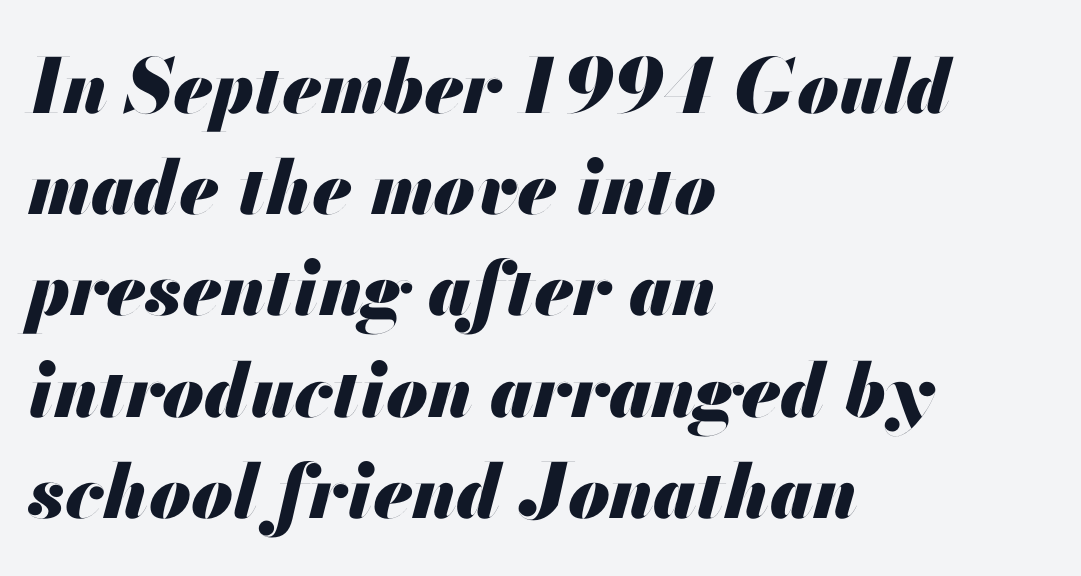
{"italic": "yes", "lean": "right", "slant_degrees": 13, "bold": "yes", "weight": "heavy", "width": "normal", "stroke_contrast": "medium", "x_height": "small", "monospaced": "no", "underline": "no", "align": "left", "line_spacing": "normal", "line_spacing_ratio": 1.35, "letter_spacing": "normal", "letter_spacing_em": 0.0, "glyph_px": 75}
